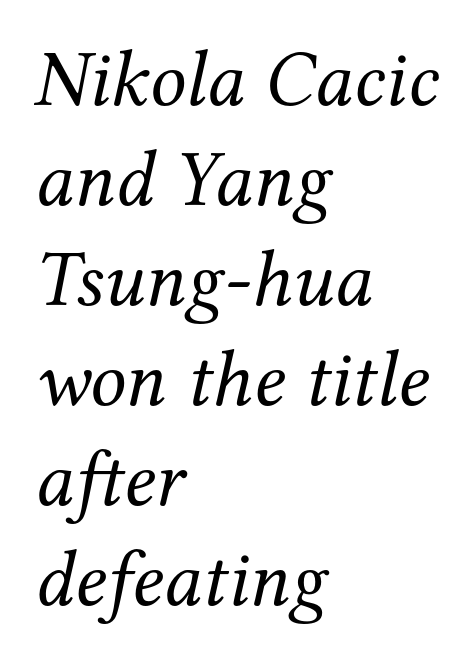
Decoration check: the copy has no underline. Leading matches the norm, producing a regular column. Ink coverage per letter is moderate at most. The tracking reads as untouched default to a designer's eye. Posture: slanted. The face used here is proportionally spaced, like ordinary book or web type.
